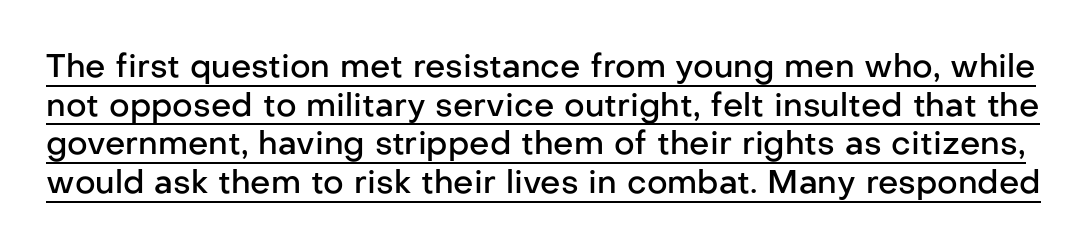
Q: Is the text bold? A: Semi-bold.
Q: Is the text italic (slanted)? A: No, it is upright.
Q: Is the typeface a serif or a sans-serif typeface? A: Sans-serif.
Q: Is the text underlined? A: Yes.
Q: Is the spacing between letters normal or unusually wide? A: Normal.
Q: Width (condensed, normal, or wide)? A: Normal.
Q: Stroke contrast? A: Low.
Q: x-height? A: Medium.
Q: Monospaced? A: No.
